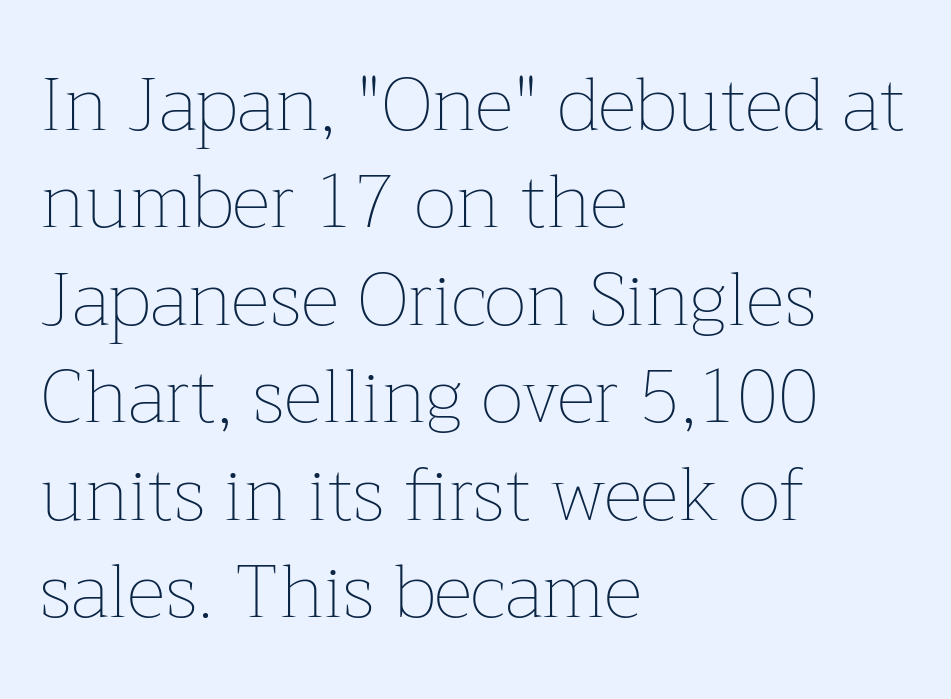
The image shows 75 px thin type, upright; set left-aligned, normal line spacing (1.3x), normal letter spacing, not underlined; low stroke contrast and a medium x-height.
